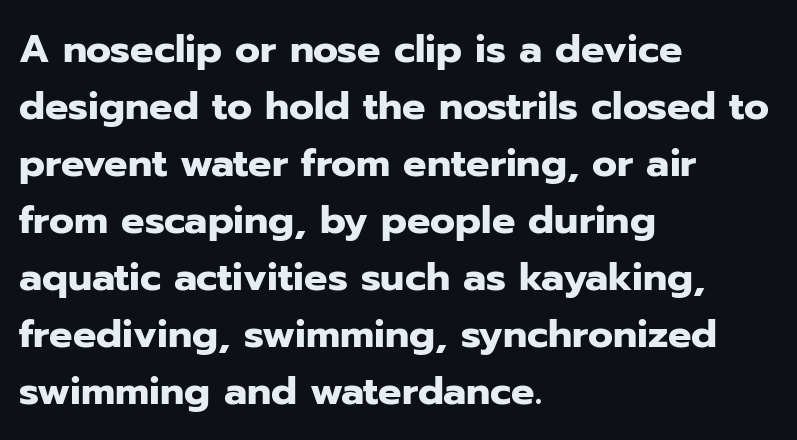
A normal amount of white space separates one row of letters from the next. Lines of text with bare space underneath. The passage shown is typeset with a sans-serif family. Letter spacing: default. A classic flush-left, rag-right setting is used for this passage. Every stem runs plumb, perpendicular to the baseline.
